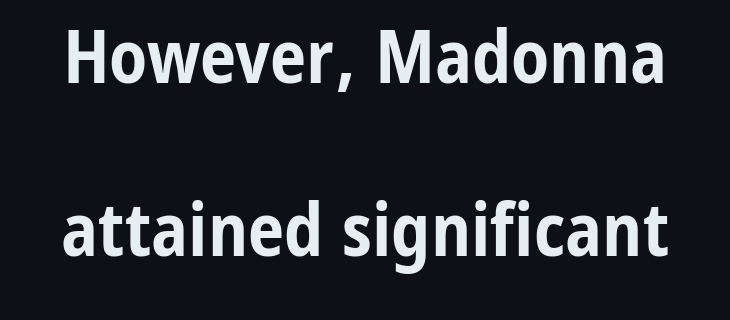
The font's upright variant was chosen for this text. Is this a sans? Yes — the strokes have no serifs. Line spacing here is loose. Type without underlining.
